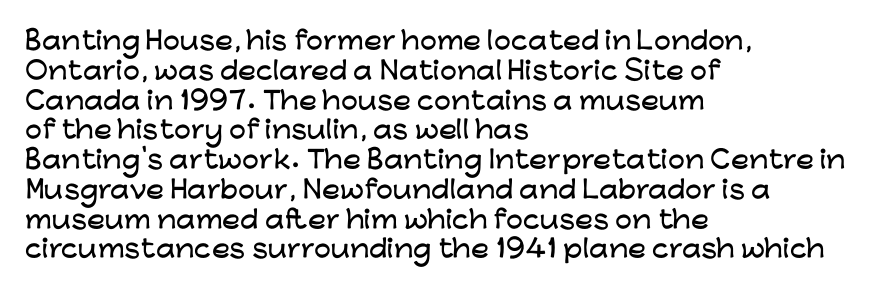
The image shows 24 px text type, upright; set left-aligned, line spacing 1.24x, normal letter spacing, not underlined.
